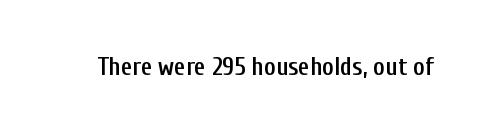
Q: Is the text bold? A: Semi-bold.
Q: Is the text italic (slanted)? A: No, it is upright.
Q: Is the text underlined? A: No.
Q: Is the spacing between letters normal or unusually wide? A: Normal.
